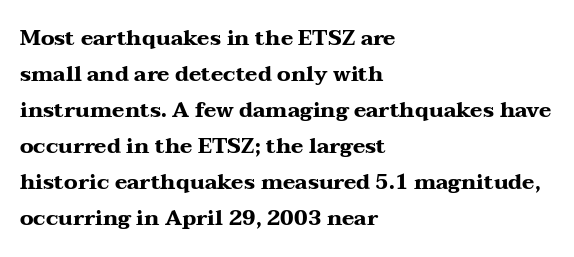
The zone under the glyphs is completely vacant. I'd describe the lettering as bold — thick and assertive. The lettering stays uniformly vertical, giving the passage a roman look. Caption: standard tracking, unaltered. The compositor pushed each line to the left boundary.
